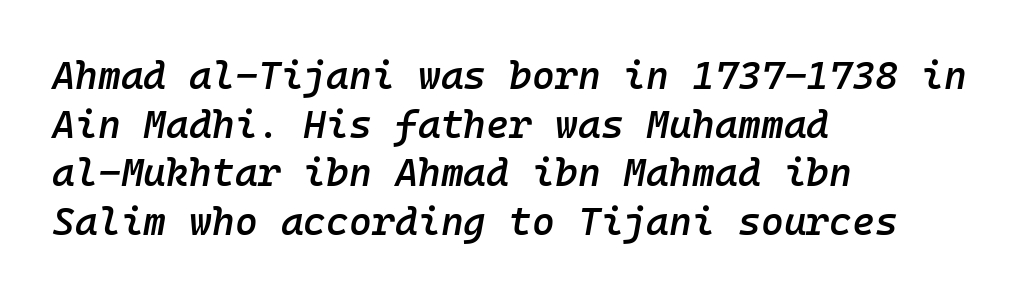
{"italic": "yes", "lean": "right", "slant_degrees": 10, "bold": "semi", "weight": "semibold", "width": "normal", "stroke_contrast": "low", "x_height": "medium", "monospaced": "yes", "underline": "no", "align": "left", "line_spacing": "normal", "line_spacing_ratio": 1.25, "letter_spacing": "normal", "letter_spacing_em": 0.0, "glyph_px": 39}
